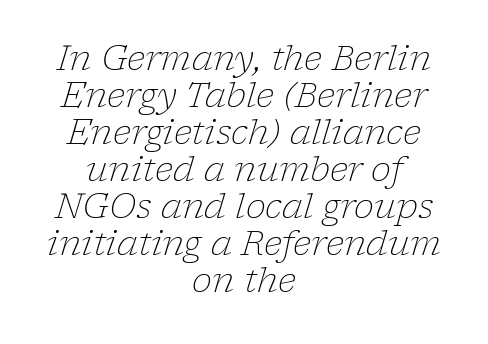
{"serif": "yes", "italic": "yes", "lean": "right", "slant_degrees": 17, "bold": "no", "weight": "light", "width": "normal", "stroke_contrast": "low", "x_height": "medium", "monospaced": "no", "underline": "no", "align": "center", "line_spacing": "tight", "line_spacing_ratio": 1.09, "letter_spacing": "normal", "letter_spacing_em": 0.0, "glyph_px": 34}
